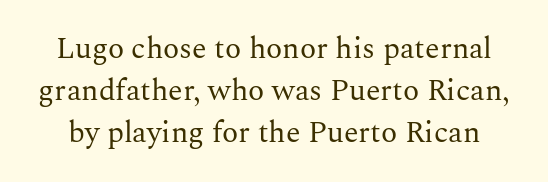
There is no visible air inserted between adjacent glyphs. One glance says typical: line gaps are just what's usual. Check the space under the baseline: it is left empty. Do the letters lean? They stand straight. Letterform terminals end in serifs throughout the passage. On a weight scale, this lands at 450 or below.
